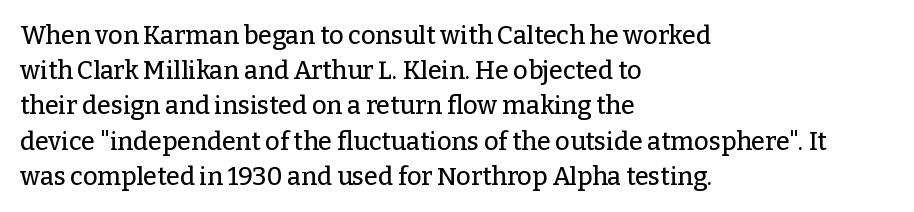
{"italic": "no", "underline": "no", "align": "left", "line_spacing": "normal", "line_spacing_ratio": 1.41, "letter_spacing": "normal", "letter_spacing_em": 0.0, "glyph_px": 25}
